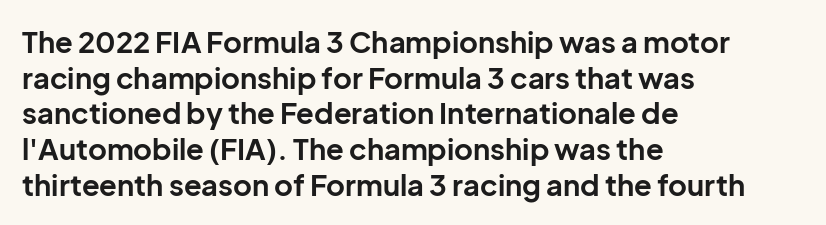
The image shows 29 px bold sans-serif type, upright; set left-aligned, line spacing 1.23x, normal letter spacing, not underlined; low stroke contrast and a medium x-height.
